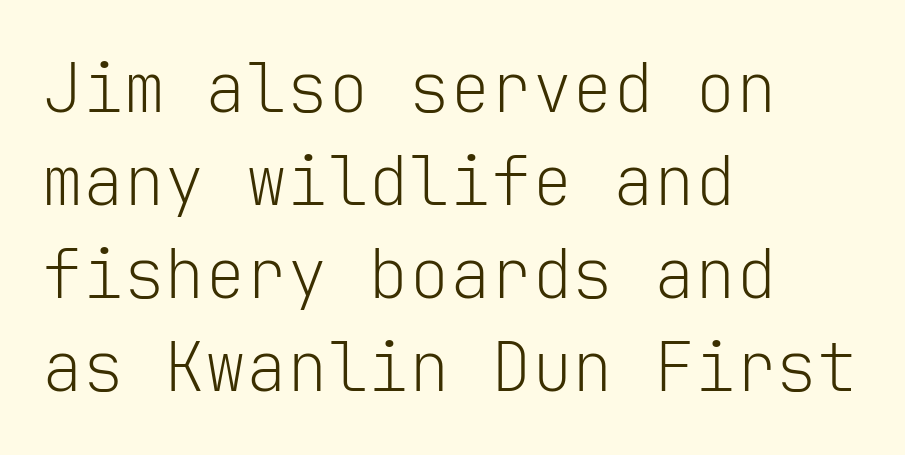
{"serif": "no", "italic": "no", "bold": "no", "weight": "light", "width": "normal", "stroke_contrast": "low", "x_height": "medium", "monospaced": "yes", "underline": "no", "align": "left", "line_spacing": "normal", "line_spacing_ratio": 1.37, "letter_spacing": "normal", "letter_spacing_em": 0.0, "glyph_px": 68}
